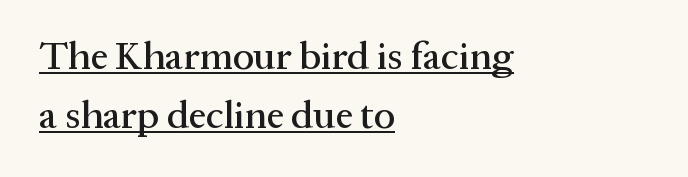
Q: Is the text italic (slanted)? A: No, it is upright.
Q: Is the typeface a serif or a sans-serif typeface? A: Serif.
Q: Is the text underlined? A: Yes.
Q: How is the paragraph aligned? A: Left-aligned.
Q: Is the spacing between letters normal or unusually wide? A: Normal.
Q: Is the spacing between lines tight, normal or loose? A: Normal.
Q: Width (condensed, normal, or wide)? A: Normal.
Q: Stroke contrast? A: Medium.
Q: x-height? A: Medium.
Q: Monospaced? A: No.
